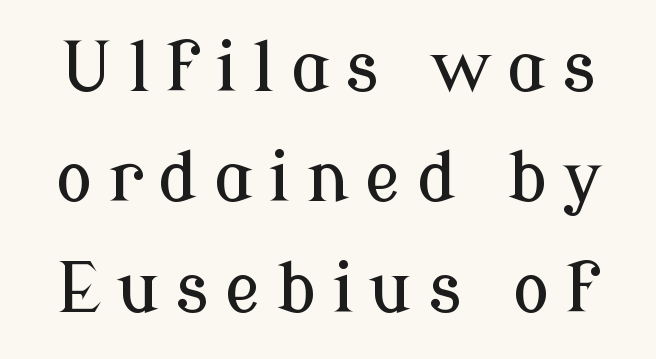
The image shows 69 px serif type, upright; set normal line spacing (1.6x), unusually wide letter spacing (+0.22 em), not underlined; low stroke contrast and a medium x-height.
